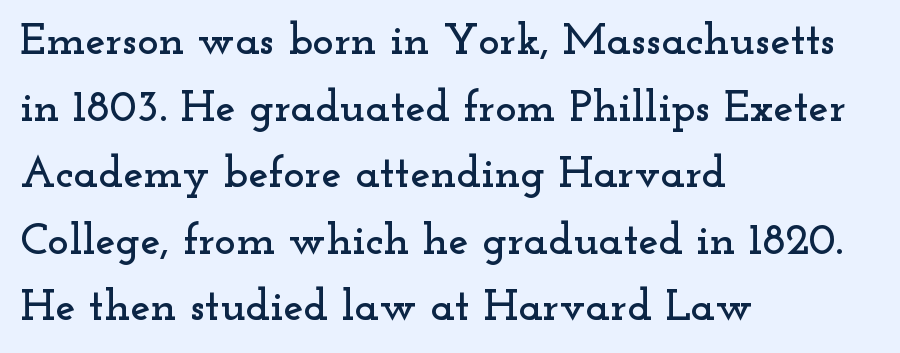
The image shows 45 px wide serif type, upright; set left-aligned, normal line spacing (1.48x), normal letter spacing, not underlined; low stroke contrast and a small x-height.
